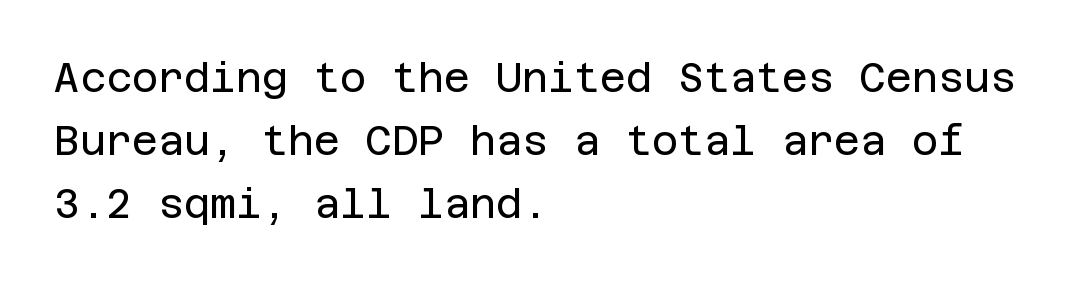
{"serif": "no", "italic": "no", "bold": "no", "weight": "regular", "width": "normal", "stroke_contrast": "low", "x_height": "large", "underline": "no", "align": "left", "line_spacing": "normal", "line_spacing_ratio": 1.58, "letter_spacing": "normal", "letter_spacing_em": 0.0, "glyph_px": 40}
